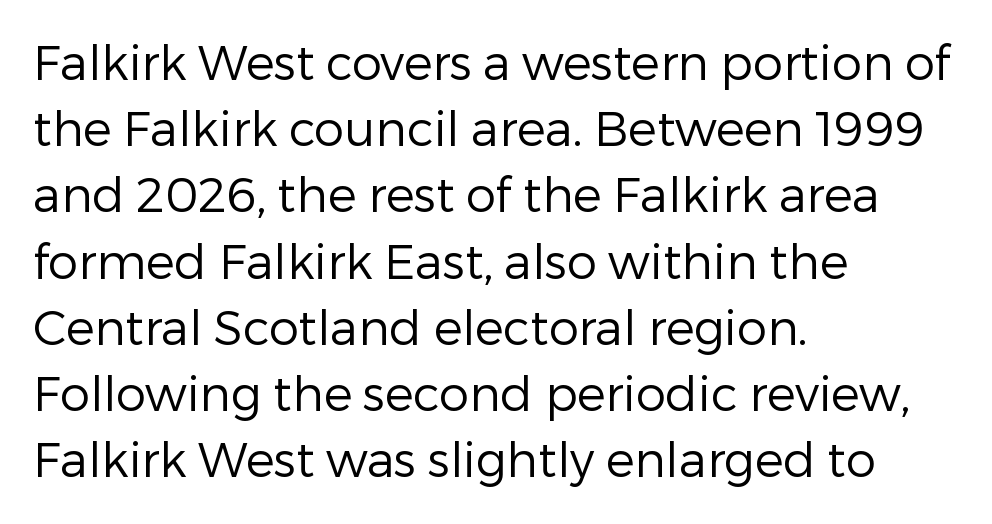
Q: Is the text bold? A: No.
Q: Is the text italic (slanted)? A: No, it is upright.
Q: Is the typeface a serif or a sans-serif typeface? A: Sans-serif.
Q: Is the text underlined? A: No.
Q: How is the paragraph aligned? A: Left-aligned.
Q: Is the spacing between letters normal or unusually wide? A: Normal.
Q: Is the spacing between lines tight, normal or loose? A: Normal.
Q: Width (condensed, normal, or wide)? A: Normal.
Q: Stroke contrast? A: Low.
Q: x-height? A: Medium.
Q: Monospaced? A: No.
